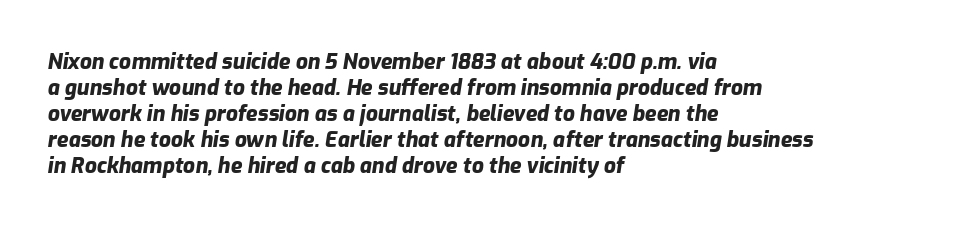
{"italic": "yes", "lean": "right", "slant_degrees": 9, "bold": "yes", "underline": "no", "align": "left", "line_spacing_ratio": 1.24, "letter_spacing": "normal", "letter_spacing_em": 0.0, "glyph_px": 21}
